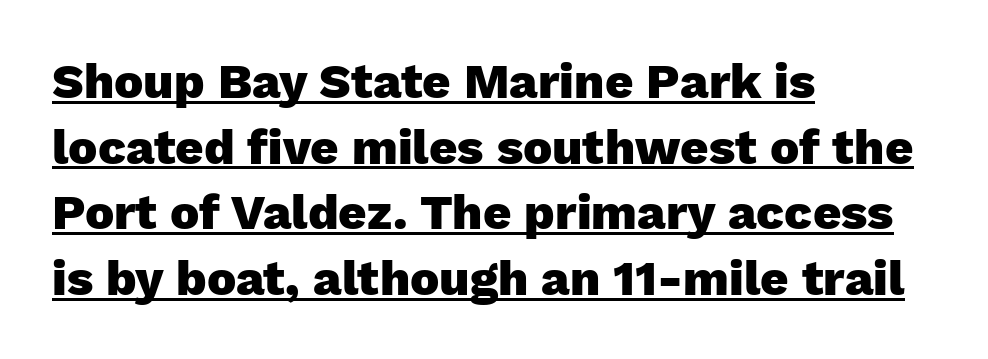
Q: Is the text bold? A: Yes.
Q: Is the text italic (slanted)? A: No, it is upright.
Q: Is the typeface a serif or a sans-serif typeface? A: Sans-serif.
Q: Is the text underlined? A: Yes.
Q: How is the paragraph aligned? A: Left-aligned.
Q: Is the spacing between letters normal or unusually wide? A: Normal.
Q: Is the spacing between lines tight, normal or loose? A: Normal.
Q: Width (condensed, normal, or wide)? A: Normal.
Q: Stroke contrast? A: Low.
Q: x-height? A: Medium.
Q: Monospaced? A: No.
